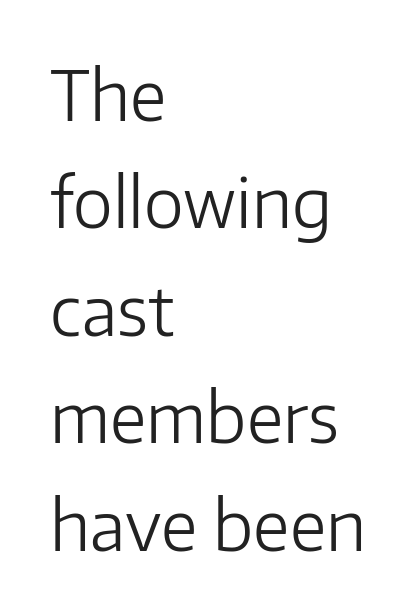
{"serif": "no", "italic": "no", "bold": "no", "weight": "light", "width": "normal", "stroke_contrast": "low", "x_height": "medium", "monospaced": "no", "underline": "no", "align": "left", "line_spacing": "normal", "line_spacing_ratio": 1.58, "letter_spacing": "normal", "letter_spacing_em": 0.0, "glyph_px": 68}
